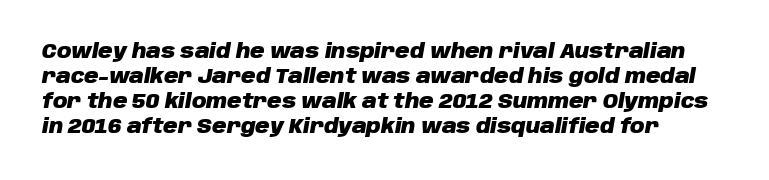
Quick note: underline off. Does extra space separate the letters? No, they use regular spacing. If you drew a line through each stem, it would be angled. The passage shown stacks its lines at a standard gap.
